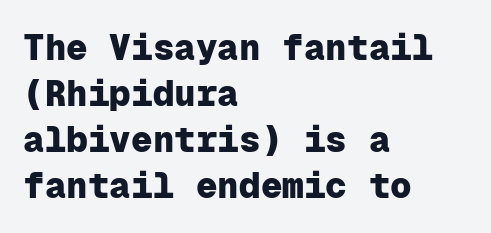
Q: Is the text bold? A: Yes.
Q: Is the text italic (slanted)? A: No, it is upright.
Q: Is the typeface a serif or a sans-serif typeface? A: Sans-serif.
Q: Is the text underlined? A: No.
Q: How is the paragraph aligned? A: Left-aligned.
Q: Is the spacing between letters normal or unusually wide? A: Normal.
Q: Is the spacing between lines tight, normal or loose? A: Normal.
Q: Width (condensed, normal, or wide)? A: Normal.
Q: Stroke contrast? A: Low.
Q: x-height? A: Medium.
Q: Monospaced? A: Yes.
